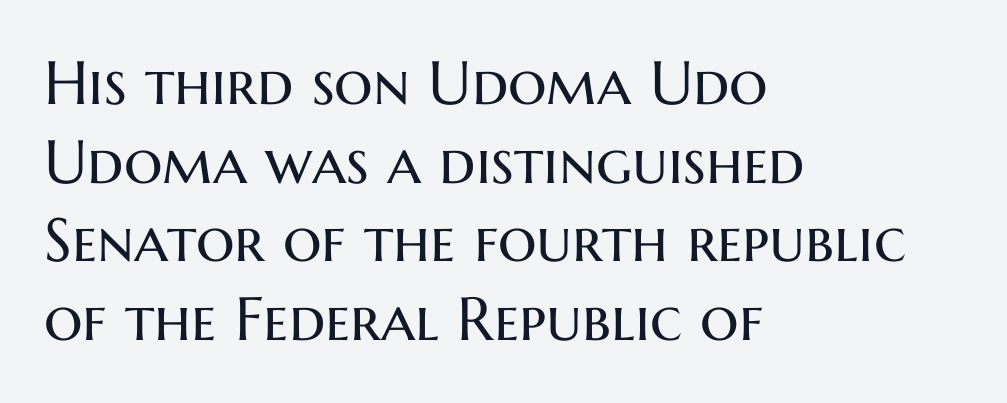
This is roman type, the default non-slanted kind. The face used here is rendered with its standard letterfit. Character widths vary here, with narrow letters taking less room than wide ones. Whoever set this chose a conventional vertical rhythm. This sample uses a sans-serif face. Weight: in the light-to-regular range.
